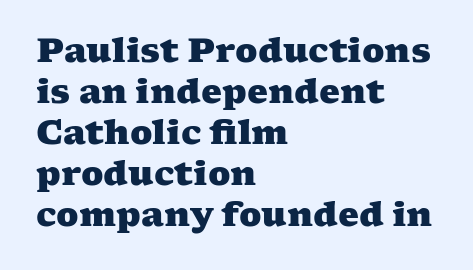
Here the designer chose a conventional face with non-uniform glyph widths. Caption: multi-line text, flush left, ragged right. Set as a true bold cut, around the 700 mark. Note: serifs present on the glyphs. Is the letter spacing exaggerated? No — it looks like the ordinary default.
